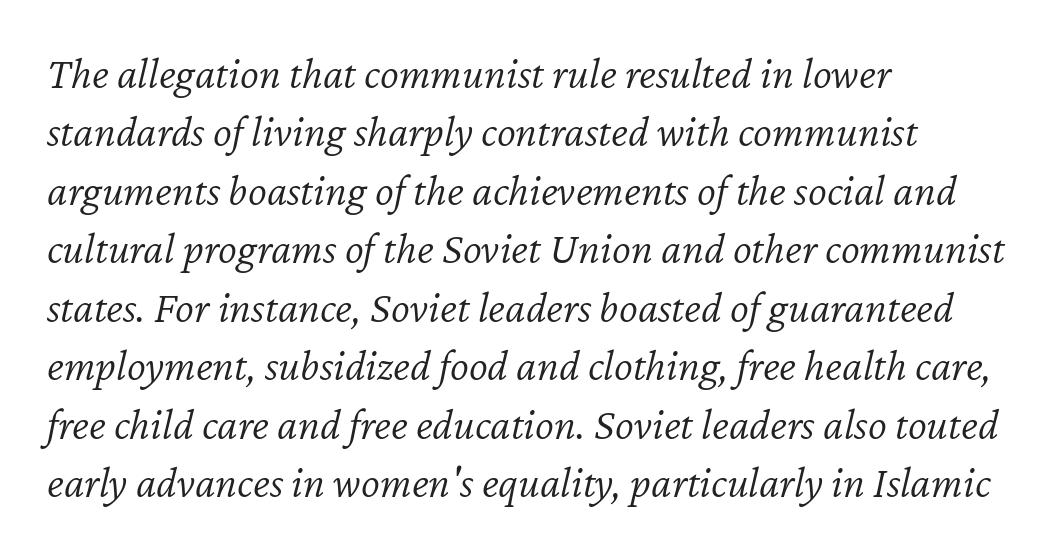
The image shows 45 px light type, italic (leaning right); set left-aligned, normal line spacing (1.3x), normal letter spacing, not underlined; low stroke contrast and a medium x-height.
